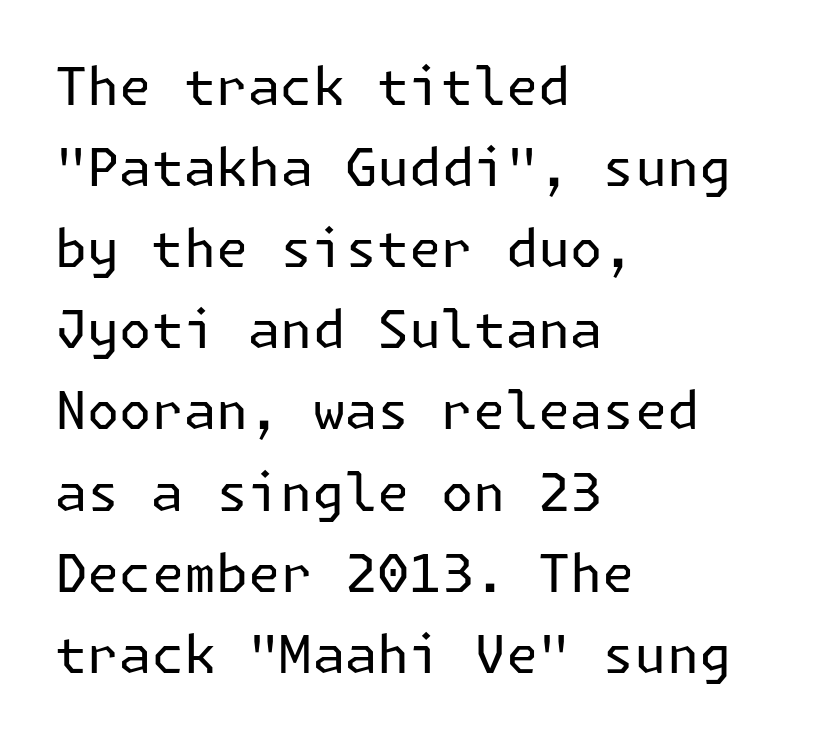
{"serif": "no", "italic": "no", "bold": "no", "weight": "regular", "width": "normal", "stroke_contrast": "low", "x_height": "medium", "underline": "no", "align": "left", "line_spacing": "normal", "line_spacing_ratio": 1.56, "letter_spacing": "normal", "letter_spacing_em": 0.0, "glyph_px": 52}
